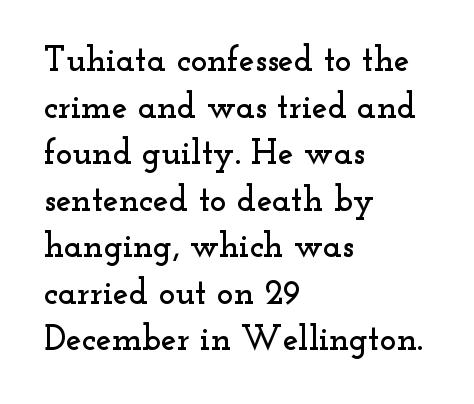
Leftover space on each line is placed entirely after the last word. Upright lettering throughout. Summary of vertical rhythm: regular, with standard interline spacing. Letter spacing: default. Has an underline been added? It has not.
